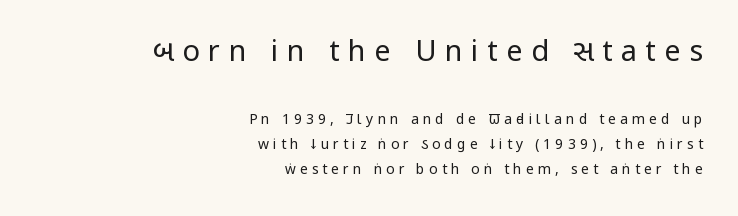
Quick note: underline off. Someone cranked the tracking dial way up on this one. Bigger letters appear in the top chunk; the bottom chunk is reduced. Alignment: flush right. Bold? No — there's no thickening of the strokes.
